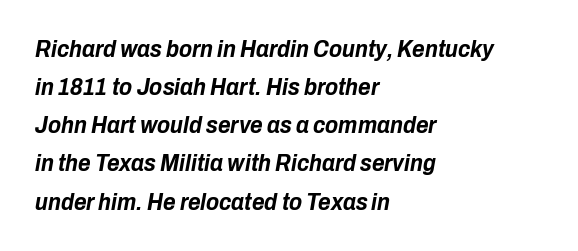
The image shows 24 px bold type, italic (leaning right); set left-aligned, normal line spacing (1.59x), normal letter spacing, not underlined.
